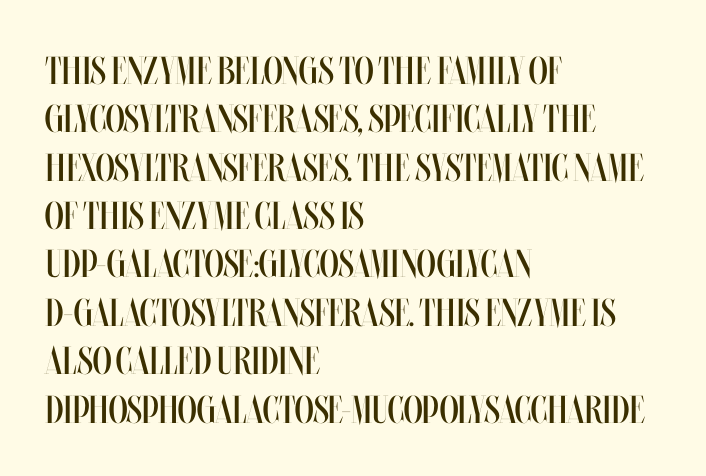
The image shows 39 px regular-weight, condensed type, upright; set left-aligned, line spacing 1.24x, normal letter spacing, not underlined; medium stroke contrast and a large x-height.
